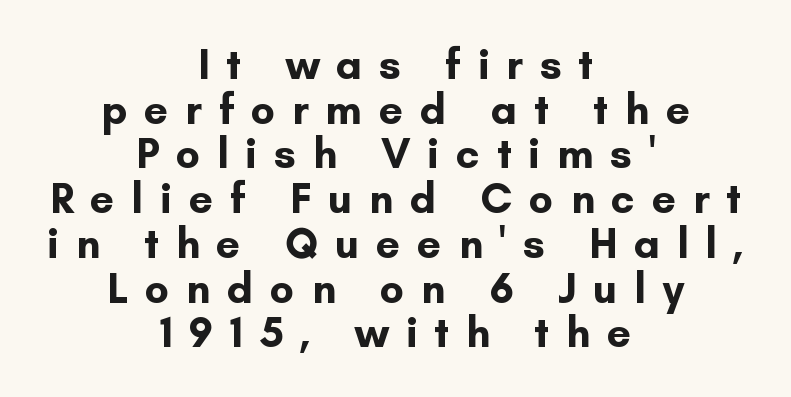
Q: Is the text bold? A: Yes.
Q: Is the text italic (slanted)? A: No, it is upright.
Q: Is the typeface a serif or a sans-serif typeface? A: Sans-serif.
Q: Is the text underlined? A: No.
Q: How is the paragraph aligned? A: Centered.
Q: Is the spacing between letters normal or unusually wide? A: Unusually wide.
Q: Is the spacing between lines tight, normal or loose? A: Tight.
Q: Width (condensed, normal, or wide)? A: Normal.
Q: Stroke contrast? A: Low.
Q: x-height? A: Small.
Q: Monospaced? A: No.
